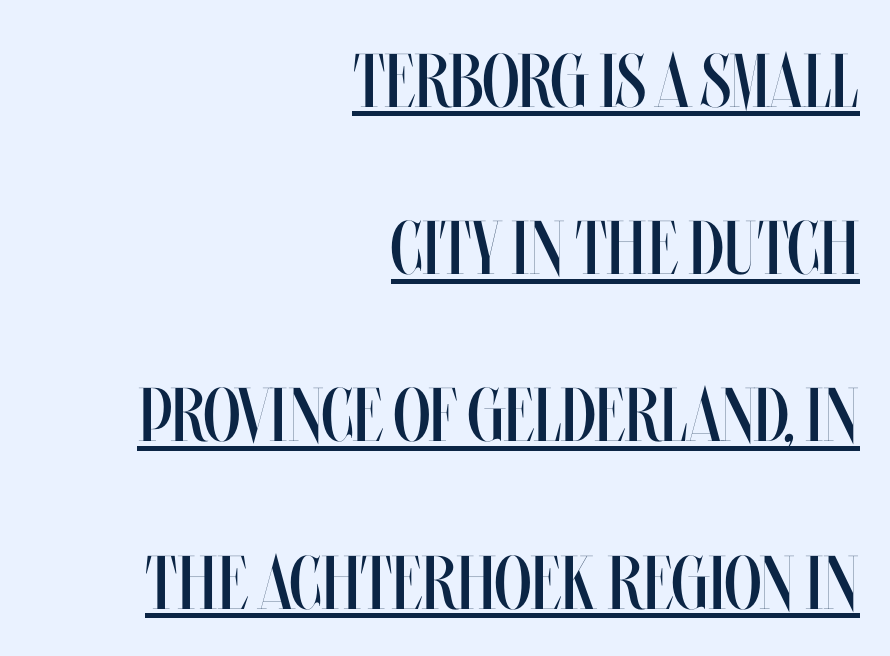
Here the designer chose a conventional face with non-uniform glyph widths. The rendering anchors every line to the right-hand side. Short note: letters normally spaced. Compared with a typical body face, this is equally light or lighter still. Reading down the column, the eye jumps a long way to each next line. The glyphs are accompanied by a horizontal stroke just below them.
